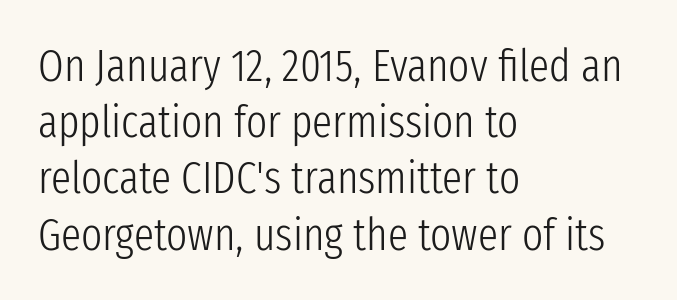
Q: Is the text bold? A: No.
Q: Is the text italic (slanted)? A: No, it is upright.
Q: Is the typeface a serif or a sans-serif typeface? A: Sans-serif.
Q: Is the text underlined? A: No.
Q: How is the paragraph aligned? A: Left-aligned.
Q: Is the spacing between letters normal or unusually wide? A: Normal.
Q: Is the spacing between lines tight, normal or loose? A: Normal.
Q: Width (condensed, normal, or wide)? A: Condensed.
Q: Stroke contrast? A: Low.
Q: x-height? A: Medium.
Q: Monospaced? A: No.
